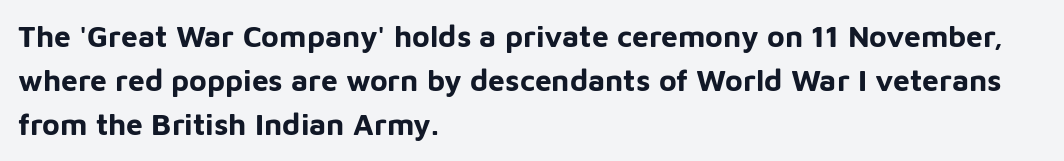
{"serif": "no", "italic": "no", "bold": "yes", "weight": "bold", "width": "normal", "stroke_contrast": "low", "x_height": "medium", "monospaced": "no", "underline": "no", "align": "left", "line_spacing": "normal", "line_spacing_ratio": 1.47, "letter_spacing": "normal", "letter_spacing_em": 0.0, "glyph_px": 30}
